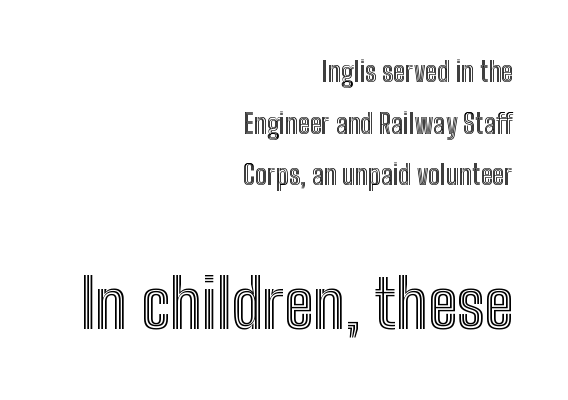
Q: Is the text italic (slanted)? A: No, it is upright.
Q: Is the text underlined? A: No.
Q: How is the paragraph aligned? A: Right-aligned.
Q: Is the spacing between letters normal or unusually wide? A: Normal.
Q: Is the spacing between lines tight, normal or loose? A: Loose.
Q: Which block of text is set in a larger size, the first (top) or the second (bottom)? A: The second (bottom) one.
Q: Width (condensed, normal, or wide)? A: Condensed.
Q: x-height? A: Medium.
Q: Monospaced? A: No.
